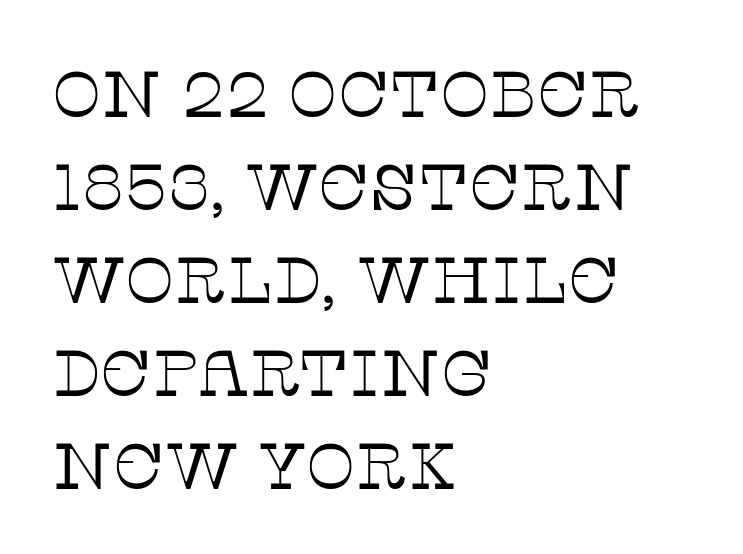
Q: Is the text bold? A: No.
Q: Is the text italic (slanted)? A: No, it is upright.
Q: Is the typeface a serif or a sans-serif typeface? A: Serif.
Q: Is the text underlined? A: No.
Q: How is the paragraph aligned? A: Left-aligned.
Q: Is the spacing between letters normal or unusually wide? A: Normal.
Q: Is the spacing between lines tight, normal or loose? A: Normal.
Q: Width (condensed, normal, or wide)? A: Normal.
Q: Stroke contrast? A: Low.
Q: x-height? A: Large.
Q: Monospaced? A: No.
